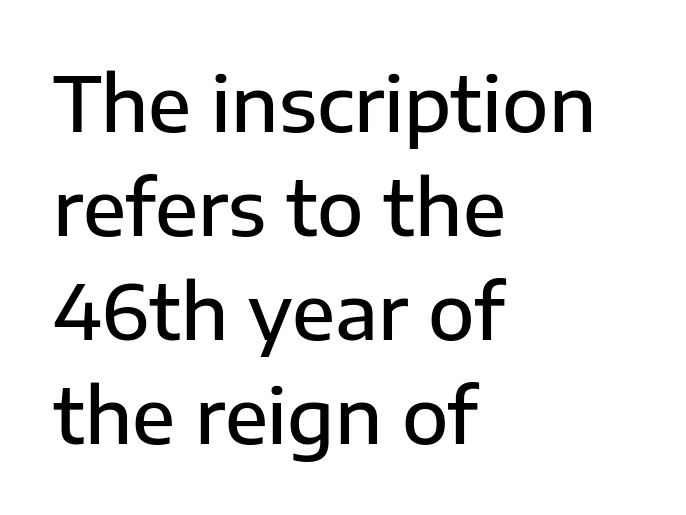
Bold? Not quite — semibold, heavier than regular but stopping short. Nothing unusual about the tracking: characters are spaced as the font intends. Line spacing here is normal. You can tell it's not italic because the verticals are truly vertical. This sample is left-justified, so line endings fall wherever the words run out. Each letter keeps its own natural width here, so spacing adapts to shape.
